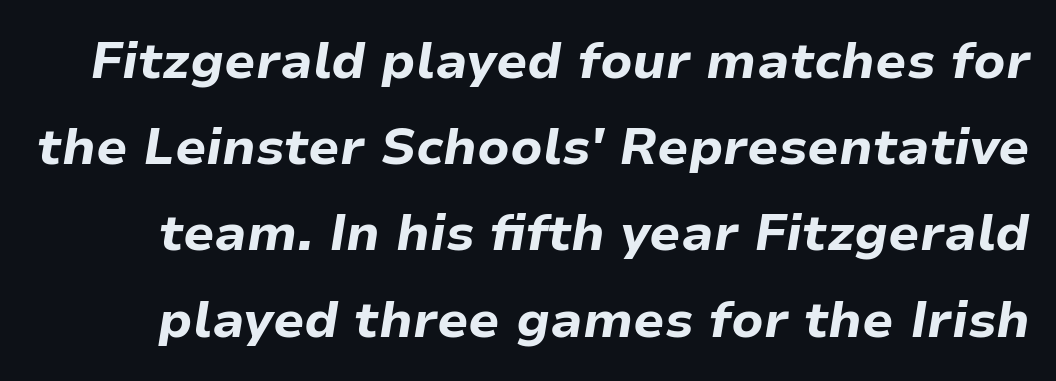
The image shows 51 px bold type, italic (leaning right); set normal line spacing (1.69x), normal letter spacing, not underlined; low stroke contrast and a medium x-height.
